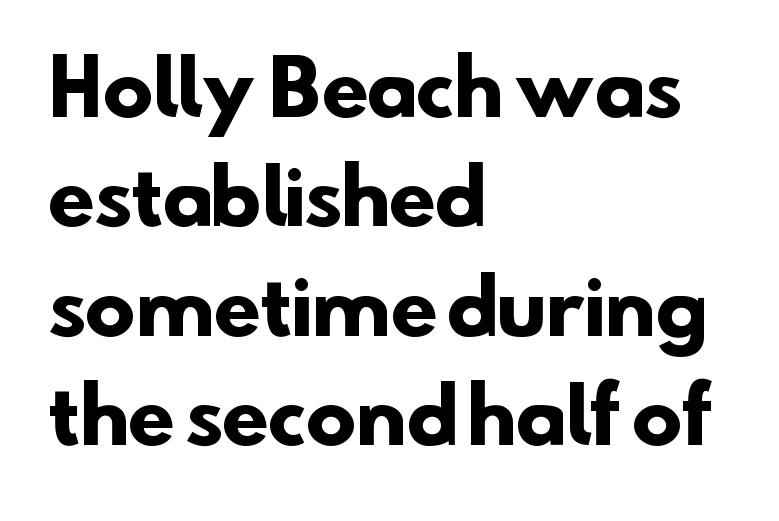
The image shows 76 px heavy sans-serif type; set left-aligned, normal line spacing (1.44x), normal letter spacing, not underlined; low stroke contrast and a small x-height.
